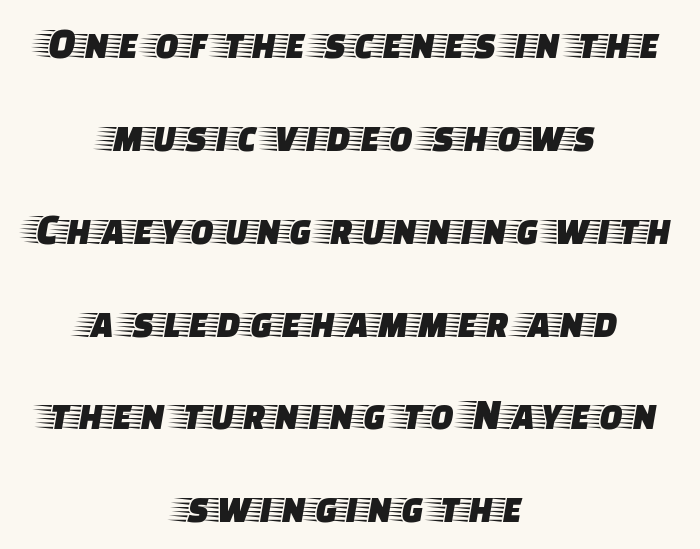
Both edges are ragged and mirror each other, which tells us the setting is centered. Is the letter spacing exaggerated? No — it looks like the ordinary default. Loosely led — the rows are spread out. Honestly, there is no underline to notice here at all. To sum up the face: it has serifs.
